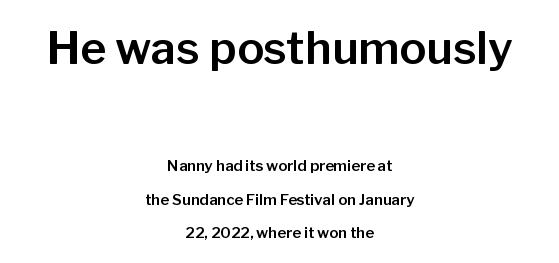
The image shows 45 px sans-serif type, upright; set centered, loose line spacing (2.23x), normal letter spacing, not underlined; the first (top) block is 3.0x larger; low stroke contrast and a medium x-height.
